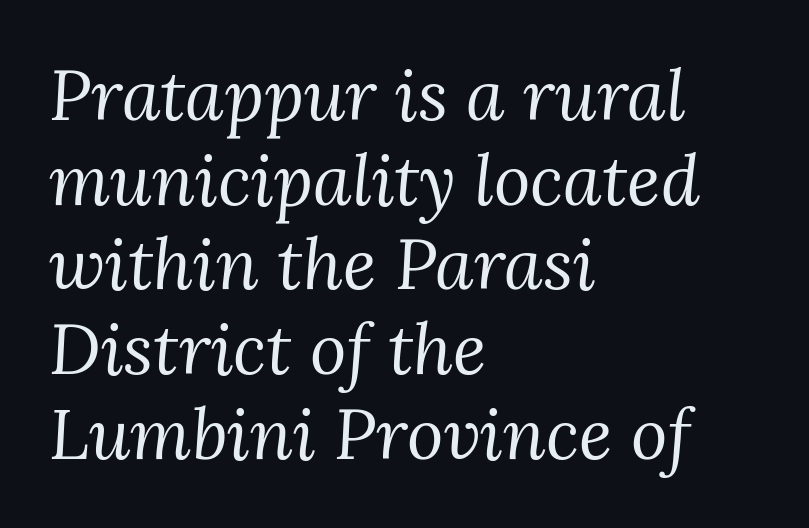
Q: Is the text bold? A: No.
Q: Is the text italic (slanted)? A: Yes, it leans right by about 3 degrees.
Q: Is the typeface a serif or a sans-serif typeface? A: Serif.
Q: Is the text underlined? A: No.
Q: How is the paragraph aligned? A: Left-aligned.
Q: Is the spacing between letters normal or unusually wide? A: Normal.
Q: Width (condensed, normal, or wide)? A: Normal.
Q: Stroke contrast? A: Medium.
Q: x-height? A: Medium.
Q: Monospaced? A: No.
